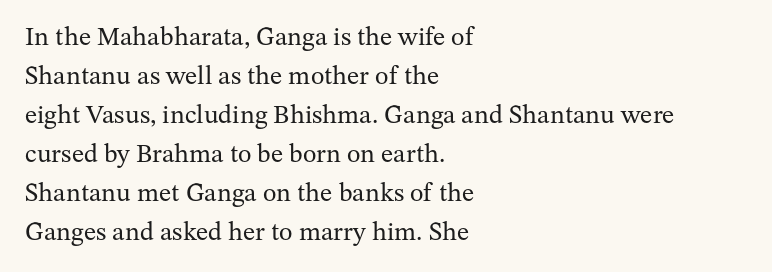
The image shows 26 px text type, upright; set left-aligned, normal line spacing (1.5x), normal letter spacing, not underlined.
